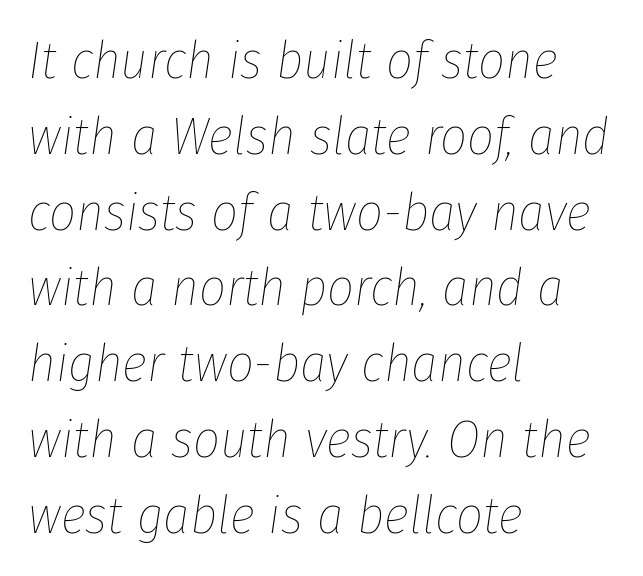
Q: Is the text bold? A: No.
Q: Is the text italic (slanted)? A: Yes, it leans right by about 8 degrees.
Q: Is the text underlined? A: No.
Q: How is the paragraph aligned? A: Left-aligned.
Q: Is the spacing between letters normal or unusually wide? A: Normal.
Q: Is the spacing between lines tight, normal or loose? A: Normal.
Q: Width (condensed, normal, or wide)? A: Condensed.
Q: Stroke contrast? A: Low.
Q: x-height? A: Medium.
Q: Monospaced? A: No.
